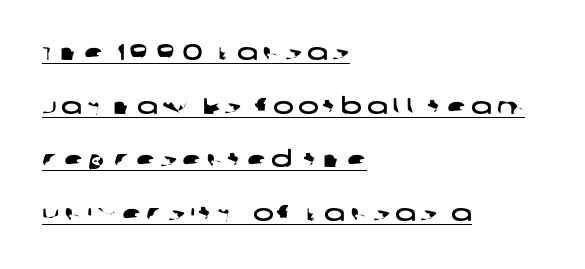
Q: Is the text underlined? A: Yes.
Q: How is the paragraph aligned? A: Left-aligned.
Q: Is the spacing between letters normal or unusually wide? A: Unusually wide.
Q: Is the spacing between lines tight, normal or loose? A: Loose.
